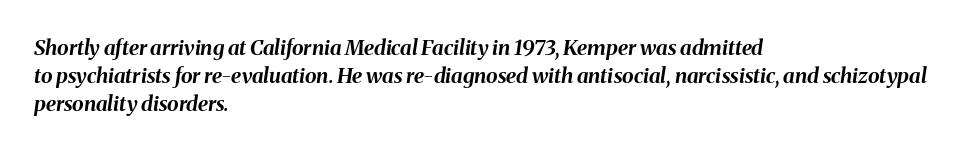
Does the copy run flush right? No — it runs flush left. The block of text has a typical density, with ordinary space between rows. There's an unmistakable incline to the writing here. Compared with an ordinary text face, these strokes are far heavier — a full bold.
